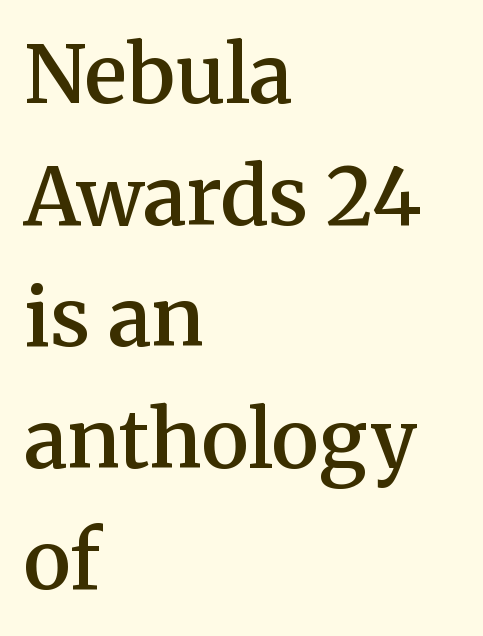
{"serif": "yes", "italic": "no", "bold": "semi", "weight": "semibold", "width": "normal", "stroke_contrast": "medium", "x_height": "medium", "monospaced": "no", "underline": "no", "align": "left", "line_spacing": "normal", "line_spacing_ratio": 1.52, "letter_spacing": "normal", "letter_spacing_em": 0.0, "glyph_px": 80}
